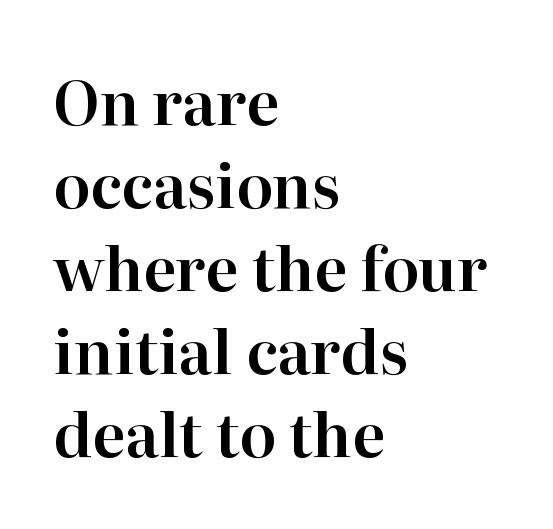
{"serif": "yes", "italic": "no", "width": "normal", "stroke_contrast": "high", "x_height": "medium", "monospaced": "no", "underline": "no", "align": "left", "line_spacing": "normal", "line_spacing_ratio": 1.36, "letter_spacing": "normal", "letter_spacing_em": 0.0, "glyph_px": 61}
